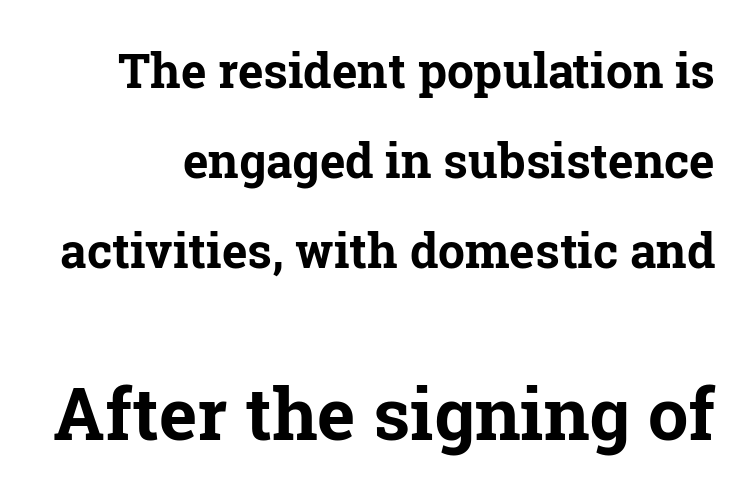
{"serif": "yes", "italic": "no", "bold": "yes", "weight": "bold", "width": "normal", "stroke_contrast": "low", "x_height": "medium", "monospaced": "no", "underline": "no", "line_spacing_ratio": 1.87, "letter_spacing": "normal", "letter_spacing_em": 0.0, "larger_block": "second", "size_ratio": 1.5, "glyph_px": 72}
